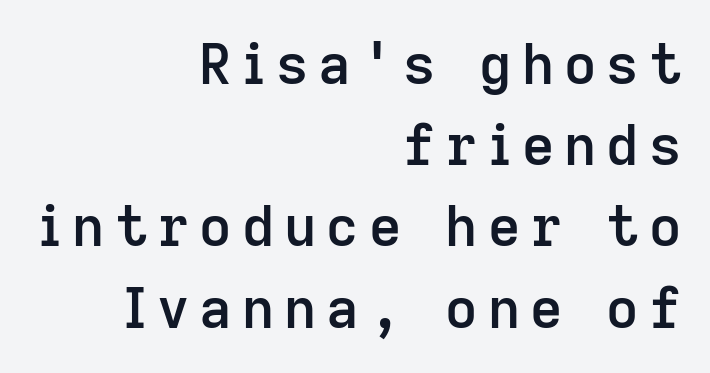
This sample uses a sans-serif face. In terms of leading, this rendering sits right in the middle. Compared with an ordinary text face, these strokes are moderately heavier — a semibold. A typesetter would call this proportional, since set widths differ per character. A roman cut, with each character standing at attention.
